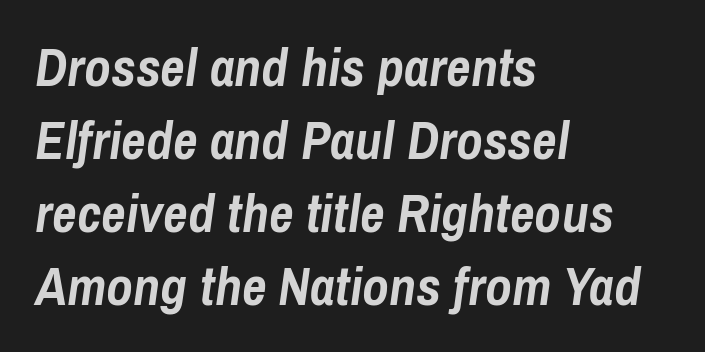
The image shows 54 px semibold, condensed type, italic (leaning right); set left-aligned, normal line spacing (1.35x), normal letter spacing, not underlined; low stroke contrast and a medium x-height.
